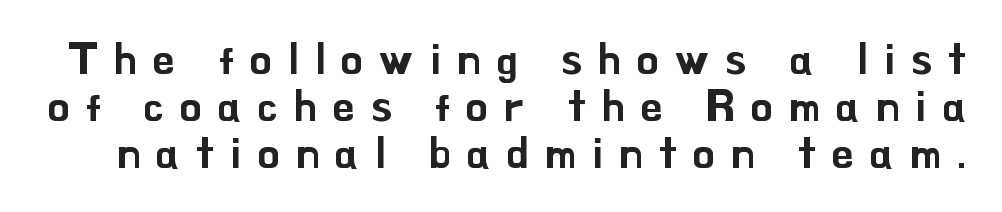
The image shows 44 px sans-serif type, upright; set tight line spacing (1.07x), unusually wide letter spacing (+0.37 em), not underlined; low stroke contrast and a small x-height.
